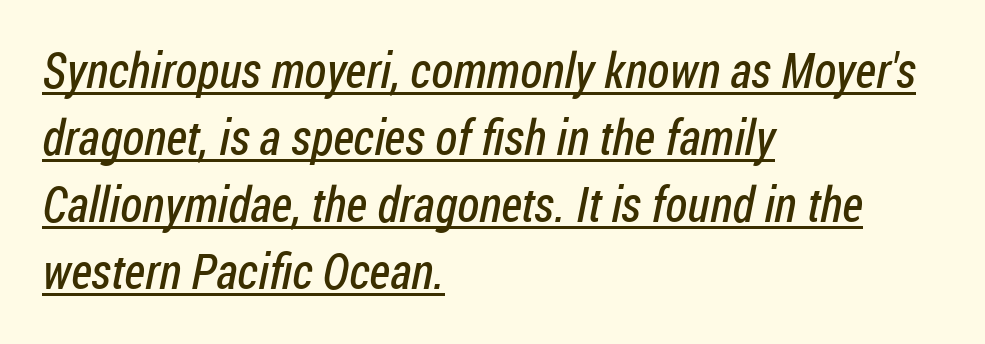
Q: Is the text bold? A: No.
Q: Is the typeface a serif or a sans-serif typeface? A: Sans-serif.
Q: Is the text underlined? A: Yes.
Q: How is the paragraph aligned? A: Left-aligned.
Q: Is the spacing between letters normal or unusually wide? A: Normal.
Q: Is the spacing between lines tight, normal or loose? A: Normal.
Q: Width (condensed, normal, or wide)? A: Condensed.
Q: Stroke contrast? A: Low.
Q: x-height? A: Medium.
Q: Monospaced? A: No.
